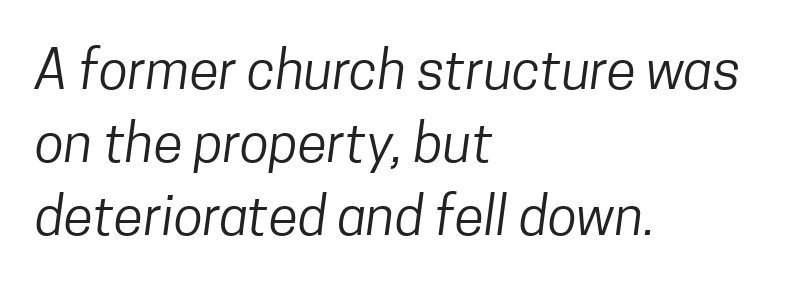
{"serif": "no", "bold": "no", "weight": "regular", "width": "condensed", "stroke_contrast": "low", "x_height": "medium", "monospaced": "no", "underline": "no", "align": "left", "line_spacing": "normal", "line_spacing_ratio": 1.35, "letter_spacing": "normal", "letter_spacing_em": 0.0, "glyph_px": 54}
